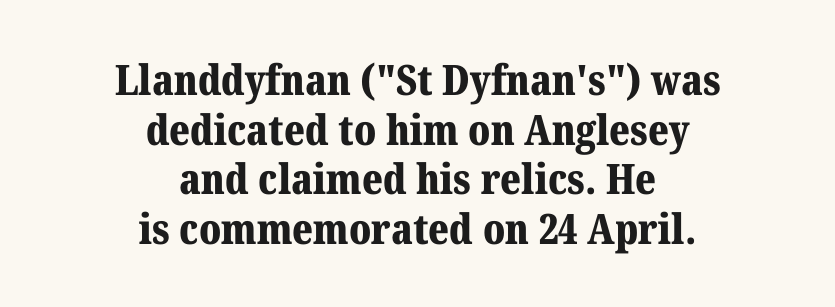
Q: Is the text bold? A: Yes.
Q: Is the text italic (slanted)? A: No, it is upright.
Q: Is the typeface a serif or a sans-serif typeface? A: Serif.
Q: Is the text underlined? A: No.
Q: How is the paragraph aligned? A: Centered.
Q: Is the spacing between letters normal or unusually wide? A: Normal.
Q: Width (condensed, normal, or wide)? A: Normal.
Q: Stroke contrast? A: Medium.
Q: x-height? A: Medium.
Q: Monospaced? A: No.
